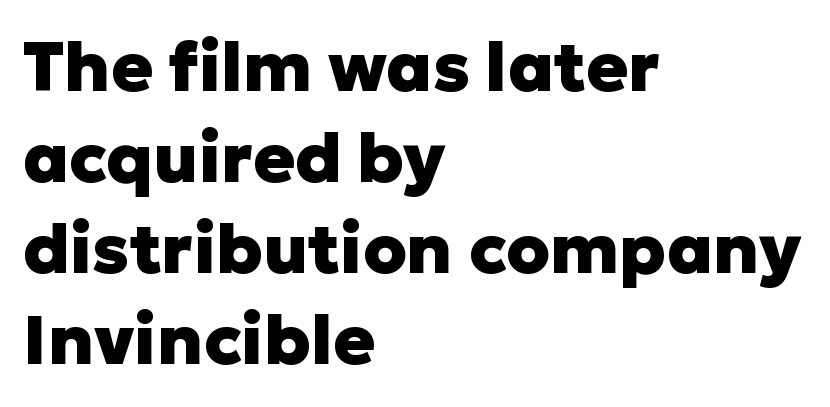
Does the copy run flush right? No — it runs flush left. Looks like regular typesetting: each glyph gets only the width it needs. Any mark beneath the type? The region is blank. Regular leading. Typesetter's note: full bold, strokes at maximum text heaviness. The letters sit at their default tracking, neither squeezed nor spread.
